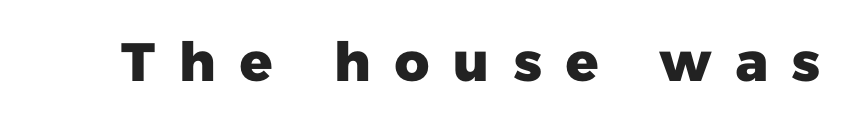
Students, note that the glyphs here are deliberately spaced far apart. Do the characters align in a grid? No, the font is proportional. What kind of face is this? One without serifs — a sans. Descenders are the only things crossing below the line. Typographic density is high because the face is bold.
